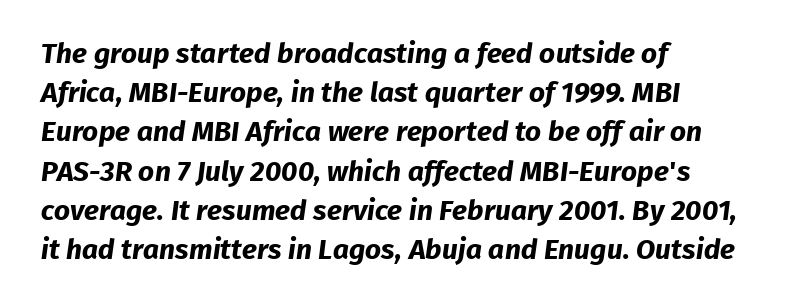
{"serif": "no", "bold": "yes", "weight": "bold", "width": "normal", "stroke_contrast": "low", "x_height": "medium", "monospaced": "no", "underline": "no", "align": "left", "line_spacing": "normal", "line_spacing_ratio": 1.4, "letter_spacing": "normal", "letter_spacing_em": 0.0, "glyph_px": 28}
